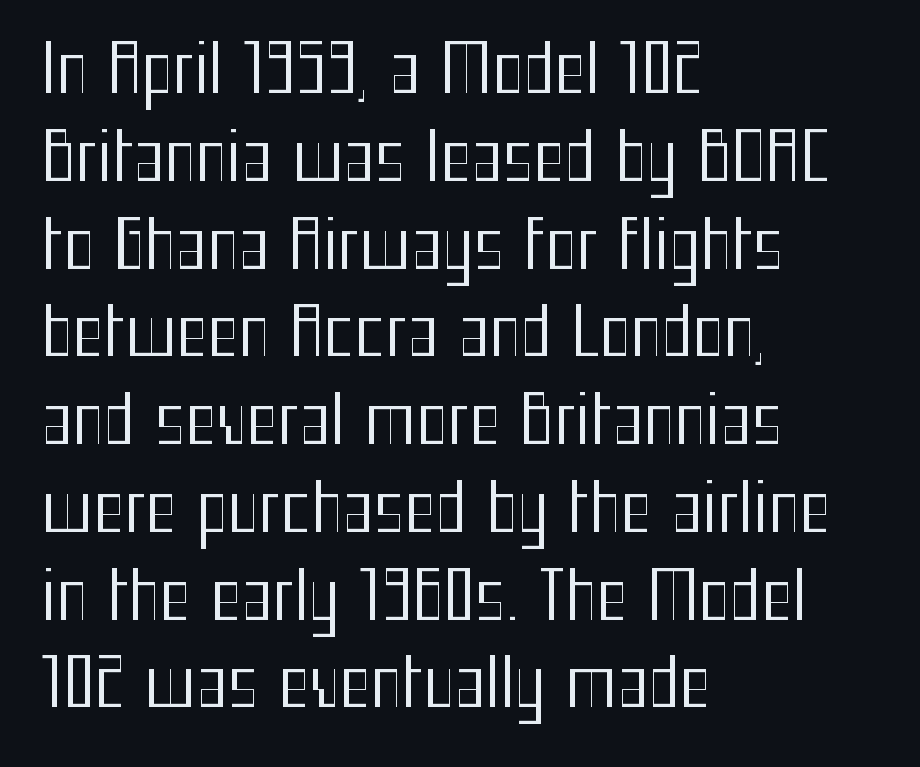
The area under the type is left untouched. Italic: no, the glyphs are upright roman. Default kerning and tracking; the words read as compact shapes. Line starts are locked; line ends wander. You could not count columns in this text — the font is proportionally spaced. The letters carry no serifs — their stems end cleanly without finishing strokes.
